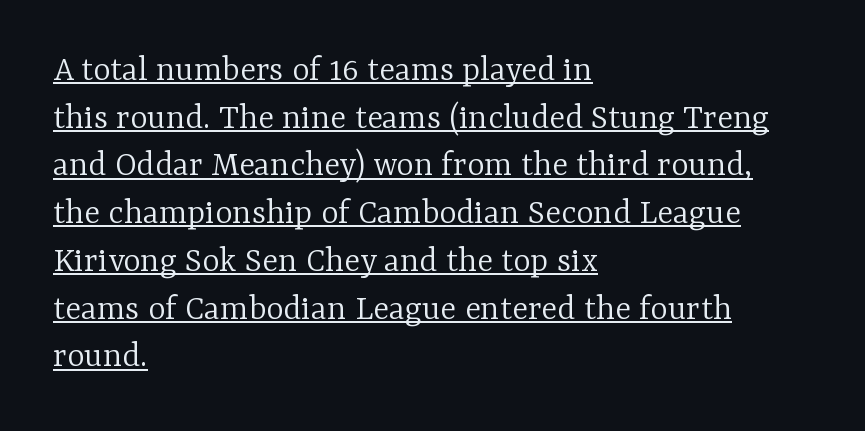
{"serif": "yes", "italic": "no", "bold": "no", "weight": "light", "width": "normal", "stroke_contrast": "low", "x_height": "medium", "monospaced": "no", "underline": "yes", "align": "left", "line_spacing": "normal", "line_spacing_ratio": 1.29, "letter_spacing": "normal", "letter_spacing_em": 0.0, "glyph_px": 37}
